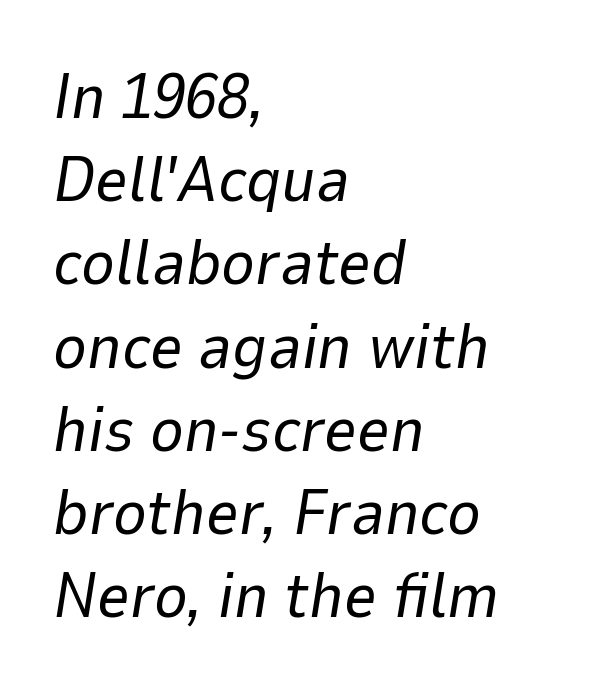
{"italic": "yes", "lean": "right", "slant_degrees": 9, "bold": "no", "weight": "regular", "width": "normal", "stroke_contrast": "low", "x_height": "medium", "monospaced": "no", "underline": "no", "align": "left", "line_spacing": "normal", "line_spacing_ratio": 1.3, "letter_spacing": "normal", "letter_spacing_em": 0.0, "glyph_px": 64}
